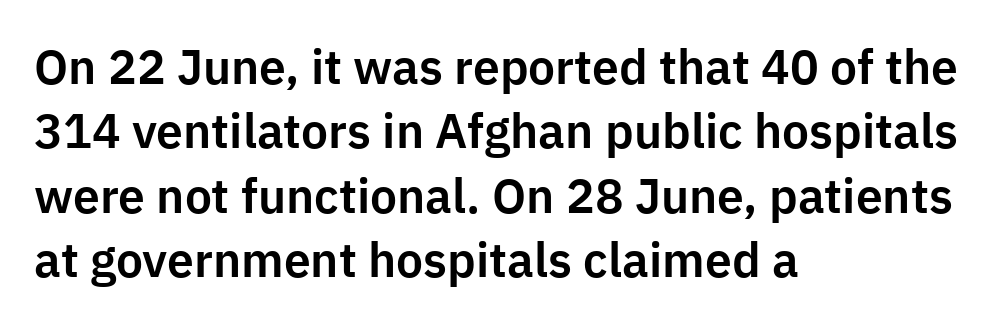
Unlike italic type, these characters show no tilt at all. The vertical gap from one line to the next is medium. Is the letter spacing exaggerated? No — it looks like the ordinary default. The rendering anchors every line to the left-hand side.
